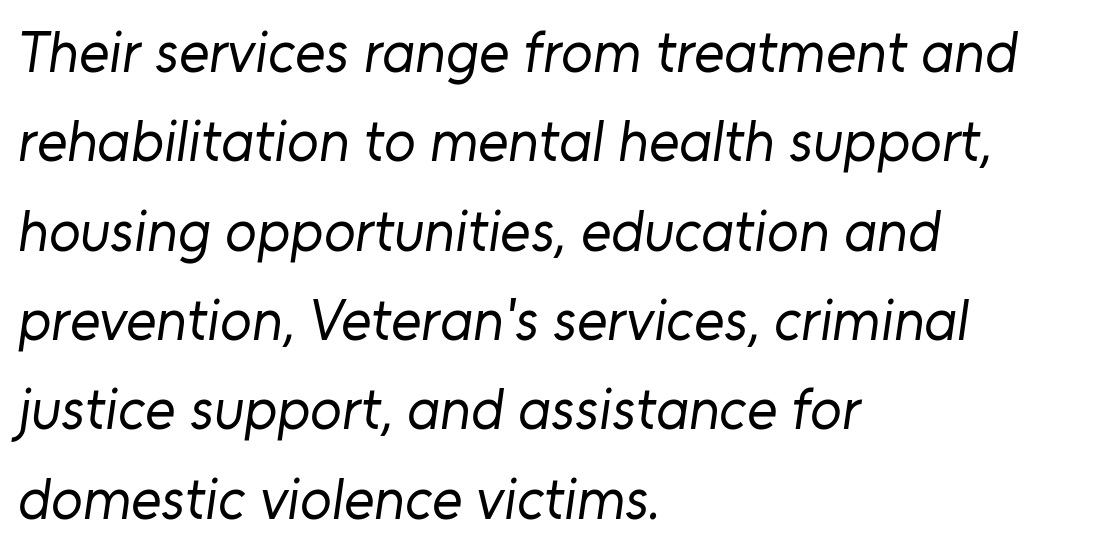
Q: Is the text bold? A: No.
Q: Is the typeface a serif or a sans-serif typeface? A: Sans-serif.
Q: Is the text underlined? A: No.
Q: How is the paragraph aligned? A: Left-aligned.
Q: Is the spacing between letters normal or unusually wide? A: Normal.
Q: Is the spacing between lines tight, normal or loose? A: Normal.
Q: Width (condensed, normal, or wide)? A: Normal.
Q: Stroke contrast? A: Low.
Q: x-height? A: Medium.
Q: Monospaced? A: No.
